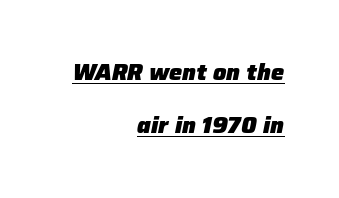
The image shows 22 px bold type, italic (leaning right); set right-aligned, loose line spacing (2.4x), normal letter spacing, underlined.
